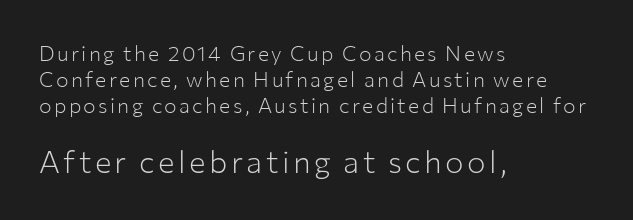
The image shows 31 px light sans-serif type, upright; set left-aligned, line spacing 1.23x, not underlined; the second (bottom) block is 1.48x larger; low stroke contrast and a medium x-height.
